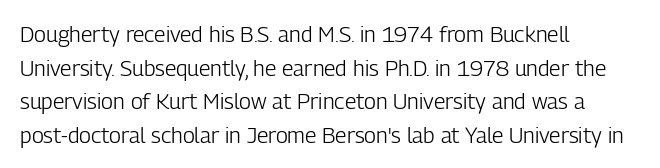
Unbolded letterforms with no extra heft. The letterforms sit shoulder to shoulder at normal distance. Line spacing here is normal. Glance below the letters and you will spot only blank space. Visually the block forms a straight wall on the left and a jagged coastline on the right.
